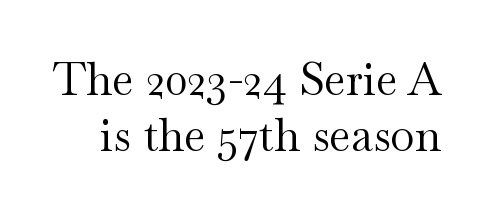
Q: Is the text bold? A: No.
Q: Is the text italic (slanted)? A: No, it is upright.
Q: Is the typeface a serif or a sans-serif typeface? A: Serif.
Q: Is the text underlined? A: No.
Q: Is the spacing between letters normal or unusually wide? A: Normal.
Q: Width (condensed, normal, or wide)? A: Wide.
Q: Stroke contrast? A: Medium.
Q: x-height? A: Small.
Q: Monospaced? A: No.
